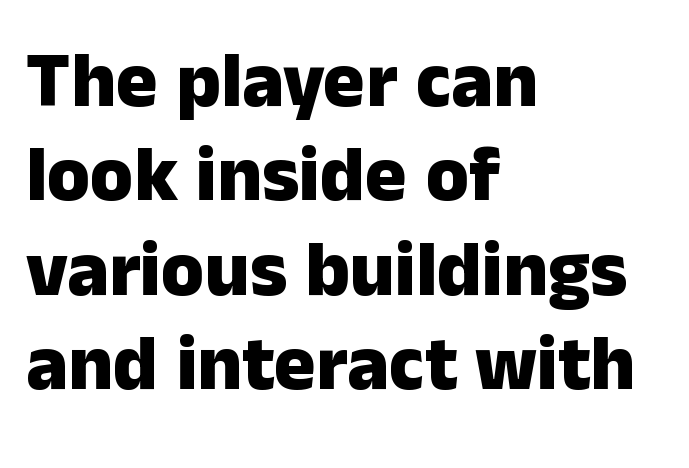
You could call the tracking neutral — neither tight nor loose. Serif or sans? Sans — the stroke terminals are bare. The letters advance in unequal steps, a hallmark of proportional type. The face used here has the dense, thick strokes of a bold.
